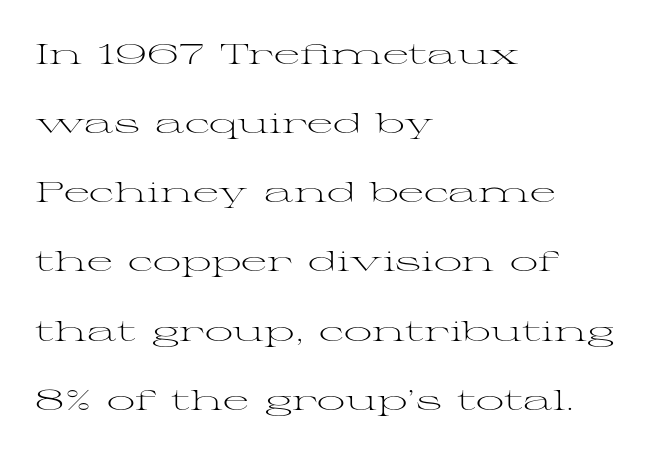
The type is set solid horizontally, with unmodified tracking. Horizontal bands of white between lines are thick stripes. A roman cut, with each character standing at attention. Is this a sans? No — the strokes have serifs. You could not count columns in this text — the font is proportionally spaced. The weight would be labelled regular, book, light, or lighter still.
